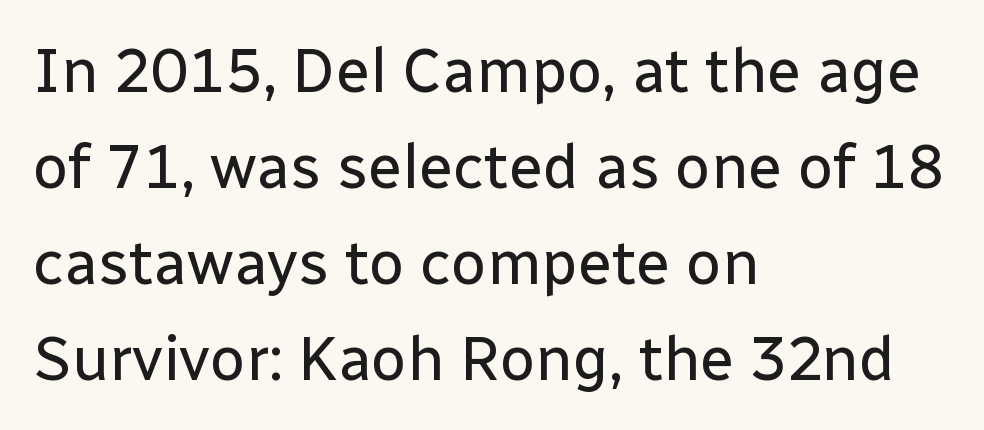
The image shows 62 px regular-weight sans-serif type, upright; set left-aligned, normal line spacing (1.55x), normal letter spacing, not underlined; low stroke contrast and a medium x-height.
